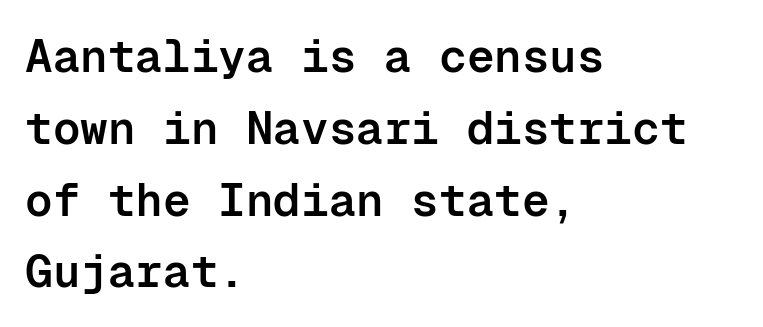
These lines stack with their left ends in a neat column. Nobody touched the tracking dial on this one. This is moderately heavy type, rendered in semibold. The designer went with a sans here, leaving each stem footless. The specimen reads as upright at a glance. This sample keeps an unexceptional amount of space between lines.
